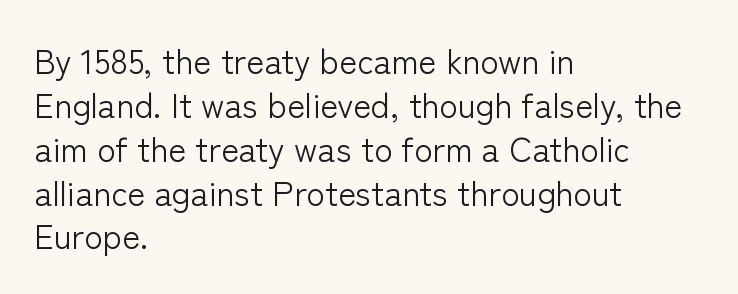
Q: Is the text bold? A: No.
Q: Is the text italic (slanted)? A: No, it is upright.
Q: Is the typeface a serif or a sans-serif typeface? A: Sans-serif.
Q: Is the text underlined? A: No.
Q: How is the paragraph aligned? A: Left-aligned.
Q: Is the spacing between letters normal or unusually wide? A: Normal.
Q: Is the spacing between lines tight, normal or loose? A: Normal.
Q: Width (condensed, normal, or wide)? A: Normal.
Q: Stroke contrast? A: Low.
Q: x-height? A: Medium.
Q: Monospaced? A: No.
